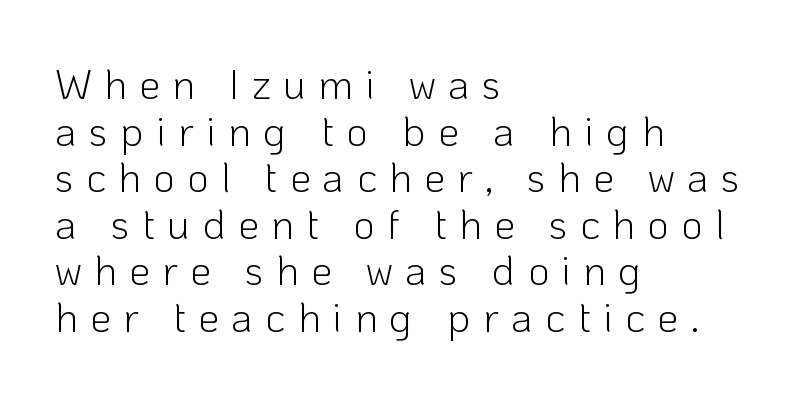
Summary of vertical rhythm: compact, with narrow interline spacing. The designer went with a sans here, leaving each stem footless. When letters stand straight like this, we call the style roman or upright. The strokes are not fattened; the text isn't bold. In terms of letterspacing, this is a distinctly airy, spread setting.
